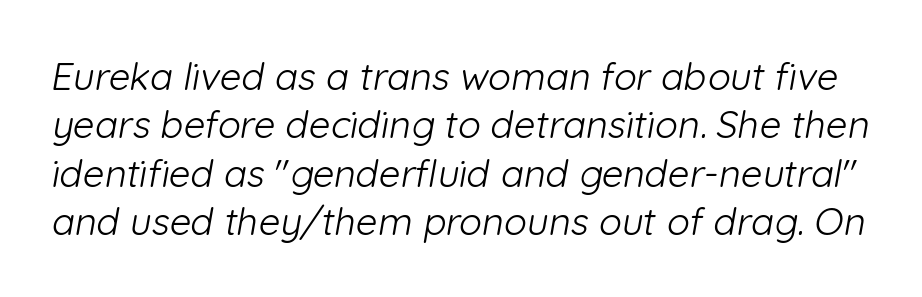
This rendering employs a face without finishing strokes, i.e., a sans-serif. Stems here are at most as thick as an everyday book face. Baseline-to-baseline distance is the conventional proportion of letter height. Glyph-to-glyph distance matches everyday printed text. The face used here is proportionally spaced, like ordinary book or web type. Underline: absent.
